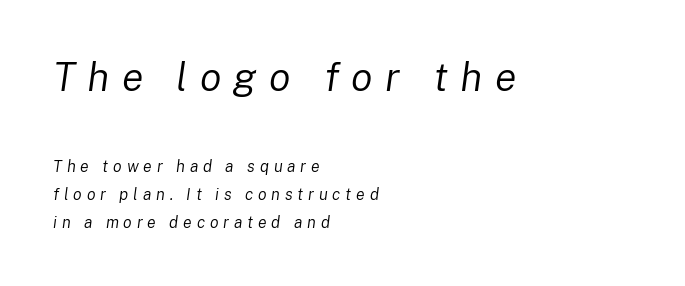
Q: Is the text bold? A: No.
Q: Is the text italic (slanted)? A: Yes, it leans right by about 8 degrees.
Q: Is the text underlined? A: No.
Q: How is the paragraph aligned? A: Left-aligned.
Q: Is the spacing between letters normal or unusually wide? A: Unusually wide.
Q: Which block of text is set in a larger size, the first (top) or the second (bottom)? A: The first (top) one.
Q: Width (condensed, normal, or wide)? A: Normal.
Q: Stroke contrast? A: Low.
Q: x-height? A: Medium.
Q: Monospaced? A: No.
